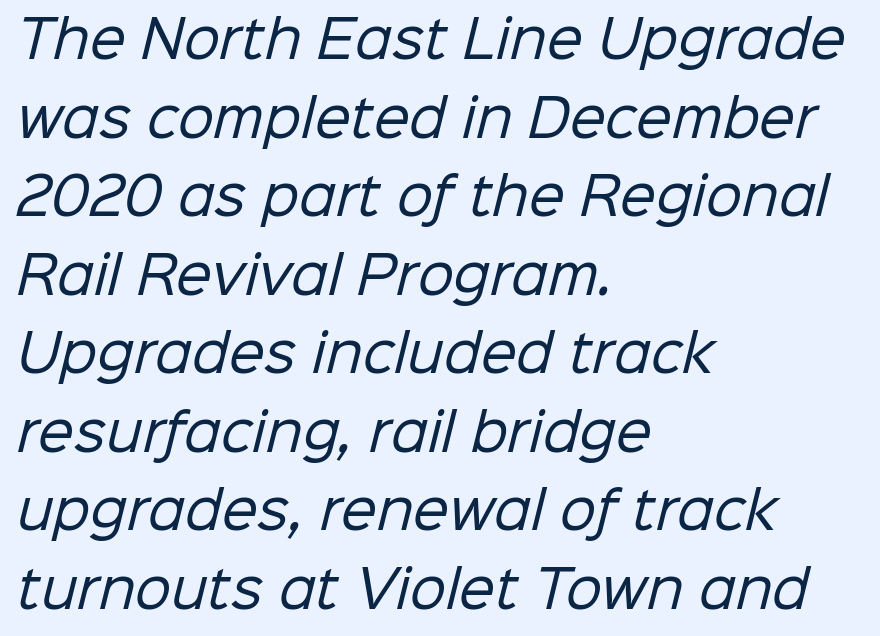
How are the letters spaced? Ordinarily, with no added tracking. Classification — sans serif. The text block is weighted toward the left margin, trailing off unevenly rightward. Descenders hang freely into open space. Is this a heavy cut? Hardly; it is regular or lighter. Is this a fixed-width face? No — the glyphs have proportional, varying widths.
